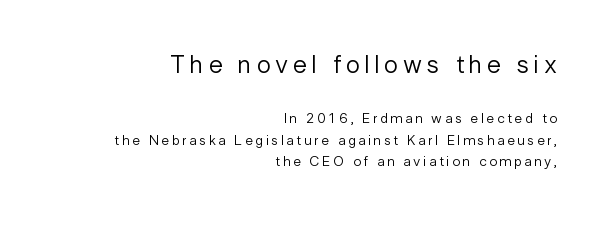
{"italic": "no", "bold": "no", "underline": "no", "align": "right", "line_spacing": "normal", "line_spacing_ratio": 1.53, "letter_spacing": "wide", "letter_spacing_em": 0.2, "larger_block": "first", "size_ratio": 1.79, "glyph_px": 25}
